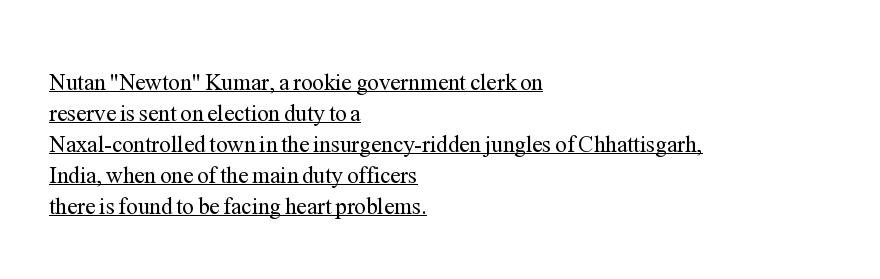
Q: Is the text bold? A: No.
Q: Is the text italic (slanted)? A: No, it is upright.
Q: Is the text underlined? A: Yes.
Q: How is the paragraph aligned? A: Left-aligned.
Q: Is the spacing between letters normal or unusually wide? A: Normal.
Q: Is the spacing between lines tight, normal or loose? A: Normal.
